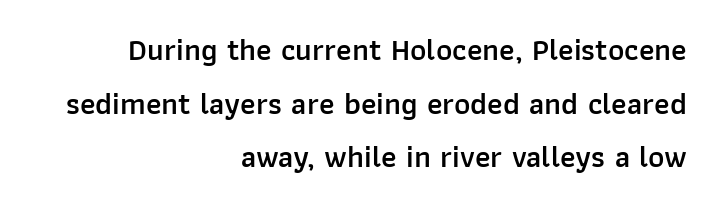
I'd describe the lettering as semibold — firm but not a full bold. The rendering uses natural spacing where letterforms have individual widths. Each line ends at the same right margin while the left side varies. Just letters on the line, the space beneath them empty. There is no visible air inserted between adjacent glyphs.
